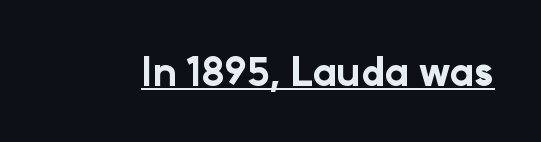
The image shows 38 px bold sans-serif type, upright; set normal letter spacing, underlined; low stroke contrast and a medium x-height.
